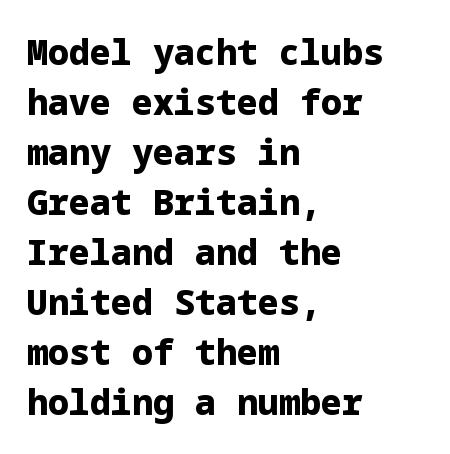
{"serif": "no", "italic": "no", "bold": "yes", "weight": "heavy", "width": "normal", "stroke_contrast": "low", "x_height": "medium", "underline": "no", "align": "left", "line_spacing": "normal", "line_spacing_ratio": 1.43, "letter_spacing": "normal", "letter_spacing_em": 0.0, "glyph_px": 35}
